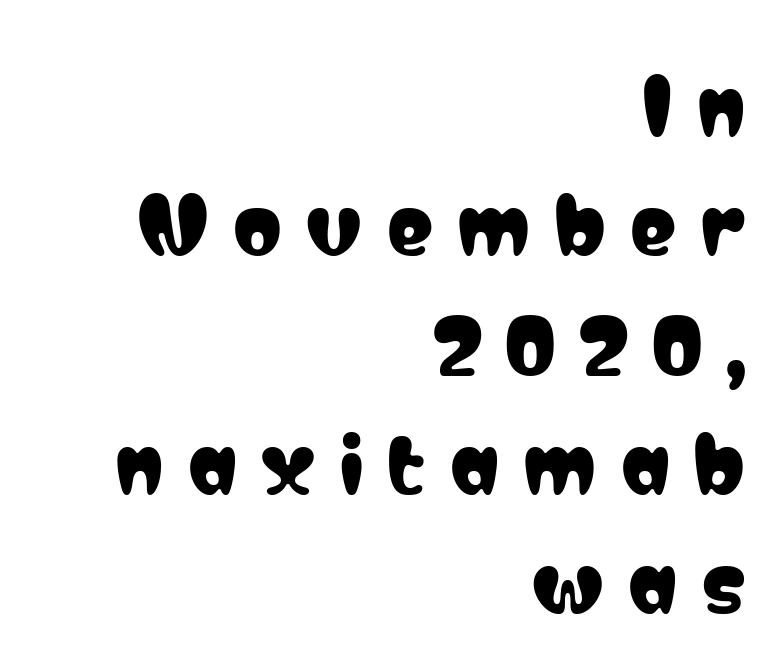
{"serif": "no", "italic": "no", "width": "condensed", "stroke_contrast": "low", "x_height": "medium", "monospaced": "no", "underline": "no", "align": "right", "line_spacing": "normal", "line_spacing_ratio": 1.55, "letter_spacing": "wide", "letter_spacing_em": 0.32, "glyph_px": 77}
